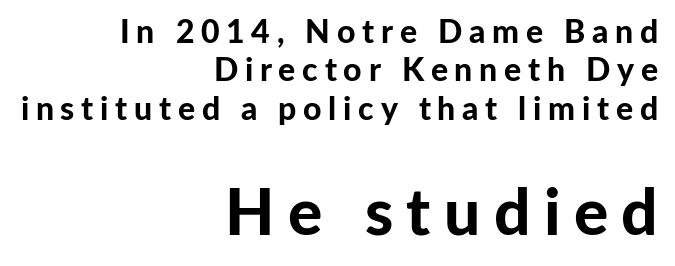
Q: Is the text bold? A: Yes.
Q: Is the text italic (slanted)? A: No, it is upright.
Q: Is the typeface a serif or a sans-serif typeface? A: Sans-serif.
Q: Is the text underlined? A: No.
Q: How is the paragraph aligned? A: Right-aligned.
Q: Is the spacing between letters normal or unusually wide? A: Unusually wide.
Q: Which block of text is set in a larger size, the first (top) or the second (bottom)? A: The second (bottom) one.
Q: Width (condensed, normal, or wide)? A: Normal.
Q: Stroke contrast? A: Low.
Q: x-height? A: Medium.
Q: Monospaced? A: No.
